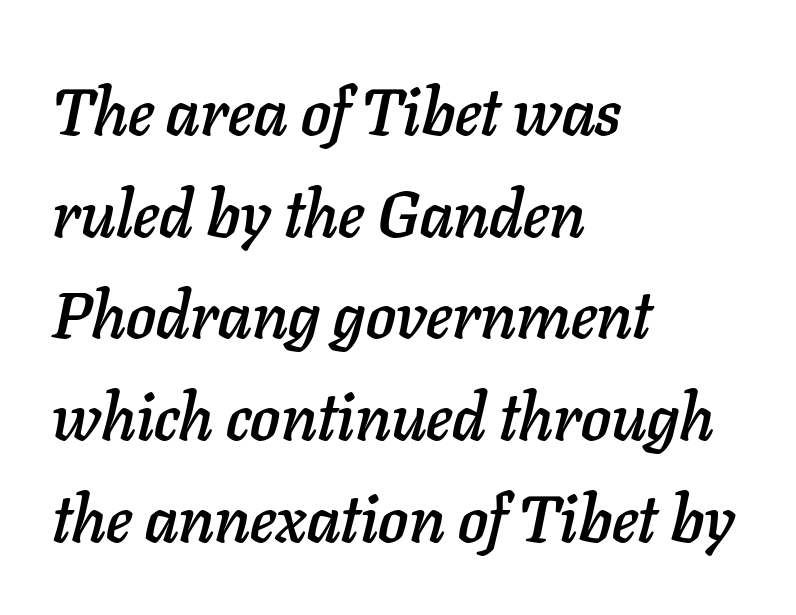
Q: Is the text italic (slanted)? A: Yes, it leans right by about 11 degrees.
Q: Is the text underlined? A: No.
Q: How is the paragraph aligned? A: Left-aligned.
Q: Is the spacing between letters normal or unusually wide? A: Normal.
Q: Is the spacing between lines tight, normal or loose? A: Normal.
Q: Width (condensed, normal, or wide)? A: Normal.
Q: Stroke contrast? A: Low.
Q: x-height? A: Medium.
Q: Monospaced? A: No.
